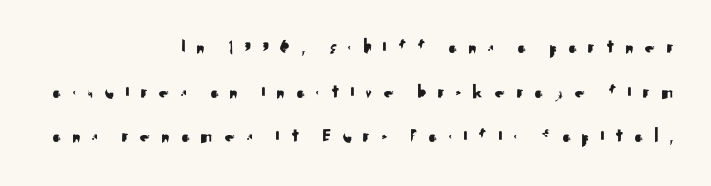
Nobody drew a line under any word here. This sample uses an upright cut, with every glyph sitting square on the baseline. The passage is arranged like a letterhead date or caption credit — flush right. The lines are spread far apart with generous leading. The face used here is rendered with a markedly widened letterfit.
